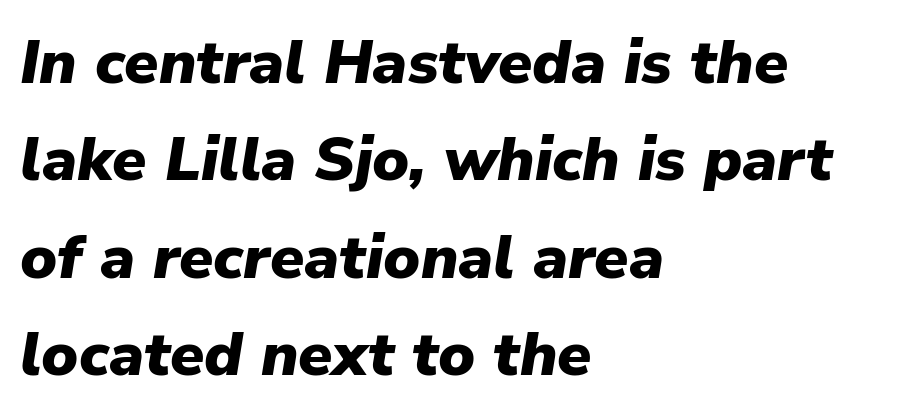
{"italic": "yes", "lean": "right", "slant_degrees": 9, "bold": "yes", "weight": "heavy", "width": "normal", "stroke_contrast": "low", "x_height": "medium", "monospaced": "no", "underline": "no", "align": "left", "line_spacing": "normal", "line_spacing_ratio": 1.57, "letter_spacing": "normal", "letter_spacing_em": 0.0, "glyph_px": 62}
